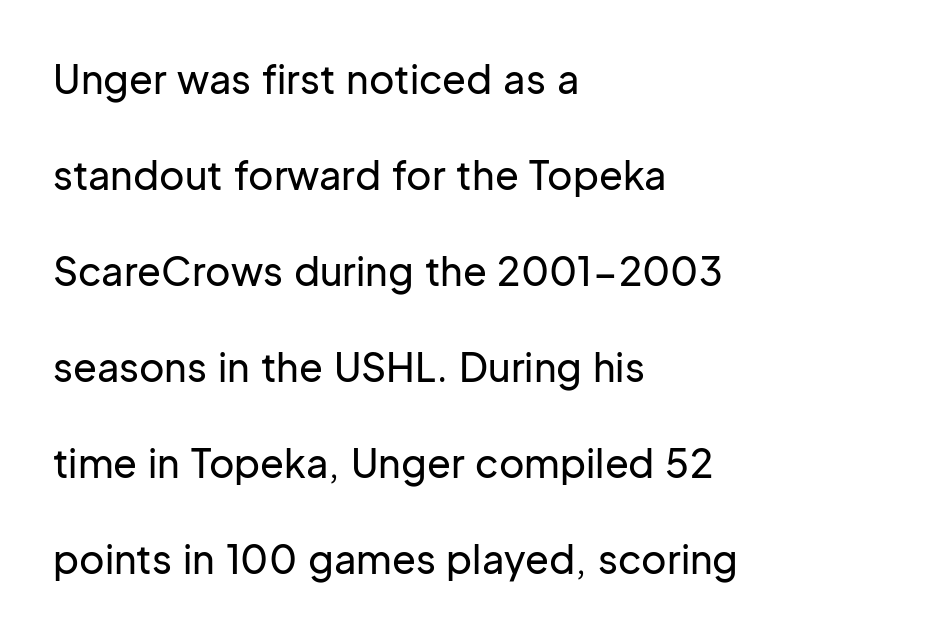
Q: Is the text italic (slanted)? A: No, it is upright.
Q: Is the typeface a serif or a sans-serif typeface? A: Sans-serif.
Q: Is the text underlined? A: No.
Q: How is the paragraph aligned? A: Left-aligned.
Q: Is the spacing between letters normal or unusually wide? A: Normal.
Q: Is the spacing between lines tight, normal or loose? A: Loose.
Q: Width (condensed, normal, or wide)? A: Normal.
Q: Stroke contrast? A: Low.
Q: x-height? A: Medium.
Q: Monospaced? A: No.
